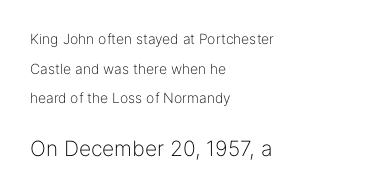
Q: Is the text bold? A: No.
Q: Is the text italic (slanted)? A: No, it is upright.
Q: Is the text underlined? A: No.
Q: How is the paragraph aligned? A: Left-aligned.
Q: Is the spacing between letters normal or unusually wide? A: Normal.
Q: Is the spacing between lines tight, normal or loose? A: Loose.
Q: Which block of text is set in a larger size, the first (top) or the second (bottom)? A: The second (bottom) one.
